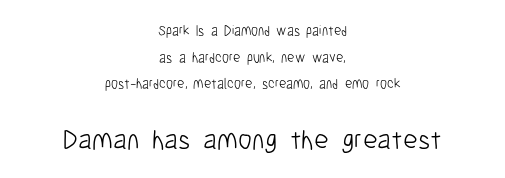
The image shows 28 px light, condensed sans-serif type, upright; set centered, loose line spacing (1.91x), normal letter spacing, not underlined; the second (bottom) block is 2.0x larger; low stroke contrast and a medium x-height.
